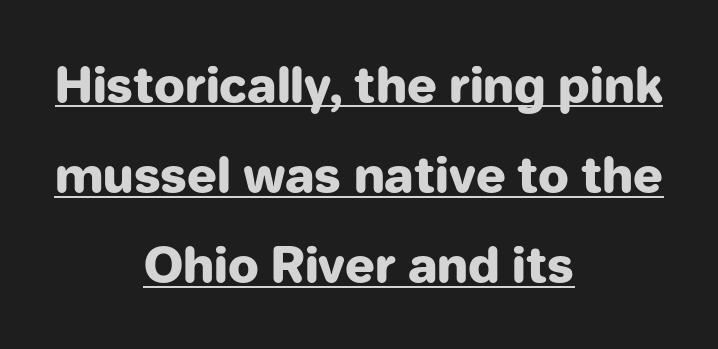
In terms of weight, the rendering is a true, heavy bold. Unlike a traditional serif, this face leaves its strokes unadorned. Typeset on center — no edge is straight. The lettering stays uniformly vertical, giving the passage a roman look.
